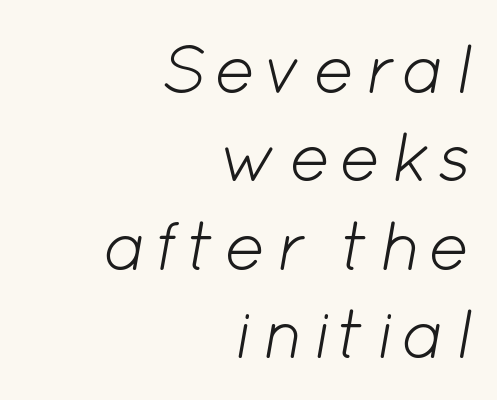
{"italic": "yes", "lean": "right", "slant_degrees": 12, "bold": "no", "weight": "light", "width": "normal", "stroke_contrast": "low", "x_height": "medium", "monospaced": "no", "underline": "no", "align": "right", "line_spacing": "normal", "line_spacing_ratio": 1.28, "glyph_px": 69}
